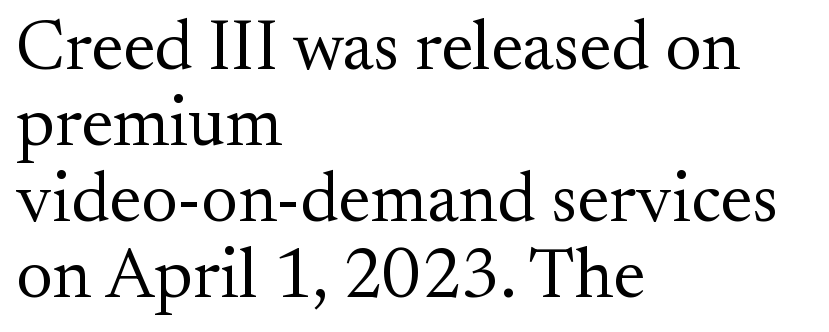
Q: Is the text bold? A: No.
Q: Is the text italic (slanted)? A: No, it is upright.
Q: Is the typeface a serif or a sans-serif typeface? A: Serif.
Q: Is the text underlined? A: No.
Q: How is the paragraph aligned? A: Left-aligned.
Q: Is the spacing between letters normal or unusually wide? A: Normal.
Q: Is the spacing between lines tight, normal or loose? A: Tight.
Q: Width (condensed, normal, or wide)? A: Normal.
Q: Stroke contrast? A: Medium.
Q: x-height? A: Small.
Q: Monospaced? A: No.
